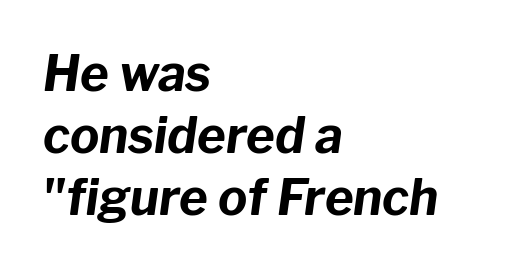
A full-strength bold gives these letters their thick strokes. Rule under the text: the space is simply empty. These lines stack with their left ends in a neat column. Does the leading feel generous? No, just average. Observe the ordinary spacing: letters are neighbours, not strangers.
